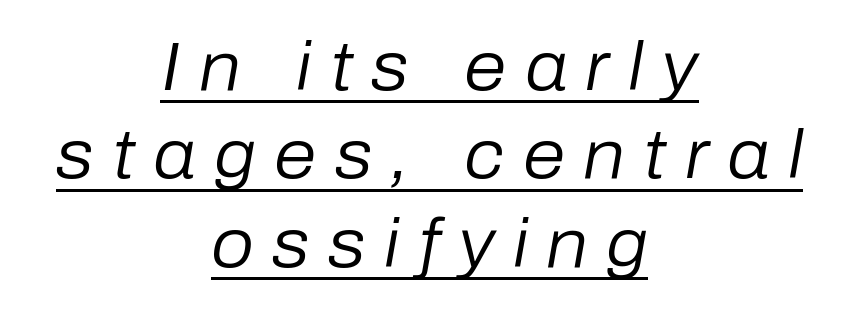
Q: Is the text bold? A: No.
Q: Is the text italic (slanted)? A: Yes, it leans right by about 10 degrees.
Q: Is the text underlined? A: Yes.
Q: How is the paragraph aligned? A: Centered.
Q: Is the spacing between letters normal or unusually wide? A: Unusually wide.
Q: Is the spacing between lines tight, normal or loose? A: Normal.
Q: Width (condensed, normal, or wide)? A: Normal.
Q: Stroke contrast? A: Low.
Q: x-height? A: Medium.
Q: Monospaced? A: No.
